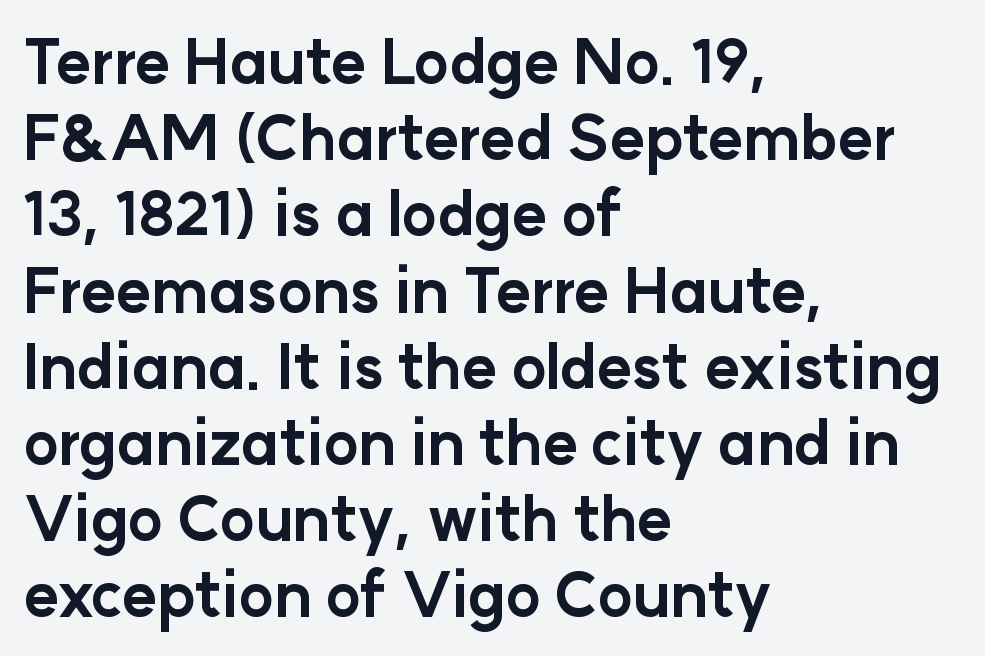
{"serif": "no", "italic": "no", "bold": "yes", "weight": "bold", "width": "normal", "stroke_contrast": "low", "x_height": "medium", "monospaced": "no", "underline": "no", "align": "left", "line_spacing": "normal", "line_spacing_ratio": 1.27, "letter_spacing": "normal", "letter_spacing_em": 0.0, "glyph_px": 60}
